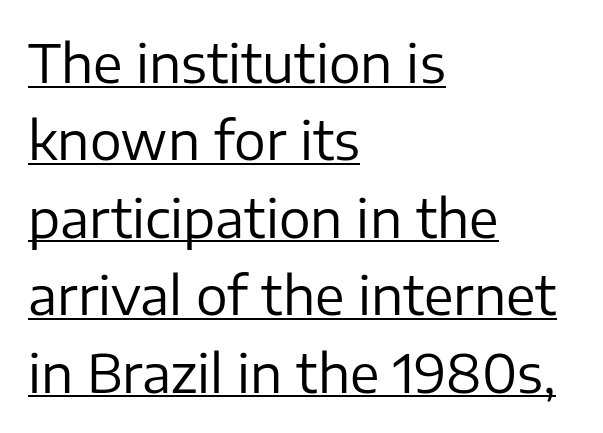
{"serif": "no", "italic": "no", "bold": "no", "weight": "regular", "width": "normal", "stroke_contrast": "low", "x_height": "medium", "monospaced": "no", "underline": "yes", "align": "left", "line_spacing": "normal", "line_spacing_ratio": 1.46, "letter_spacing": "normal", "letter_spacing_em": 0.0, "glyph_px": 53}
